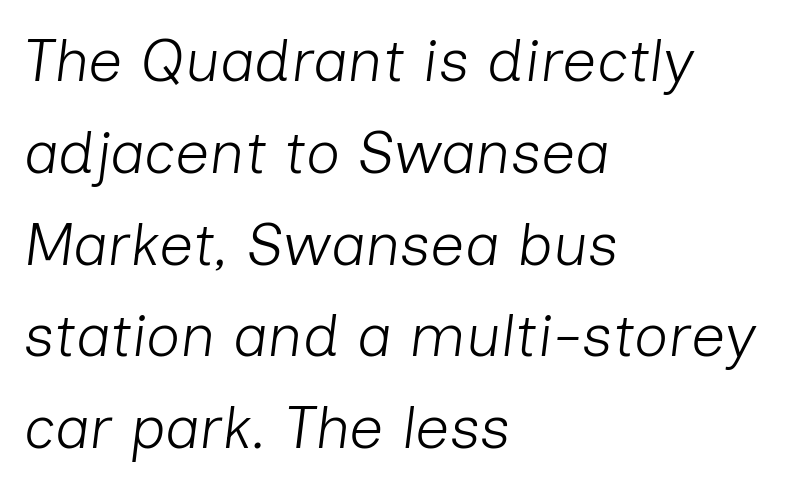
{"italic": "yes", "lean": "right", "slant_degrees": 7, "bold": "no", "weight": "light", "width": "normal", "stroke_contrast": "low", "x_height": "medium", "monospaced": "no", "underline": "no", "align": "left", "line_spacing": "normal", "line_spacing_ratio": 1.53, "letter_spacing": "normal", "letter_spacing_em": 0.0, "glyph_px": 60}
